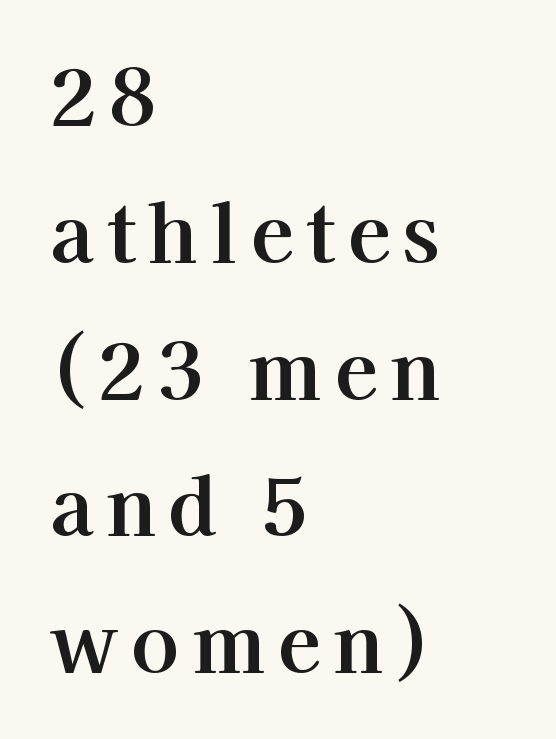
The image shows 80 px serif type, upright; set left-aligned, line spacing 1.71x, not underlined; high stroke contrast and a medium x-height.
